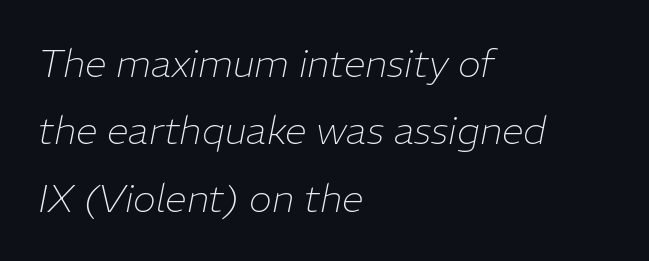
The image shows 39 px thin type, italic (leaning right); set left-aligned, line spacing 1.73x, normal letter spacing, not underlined; low stroke contrast and a medium x-height.
